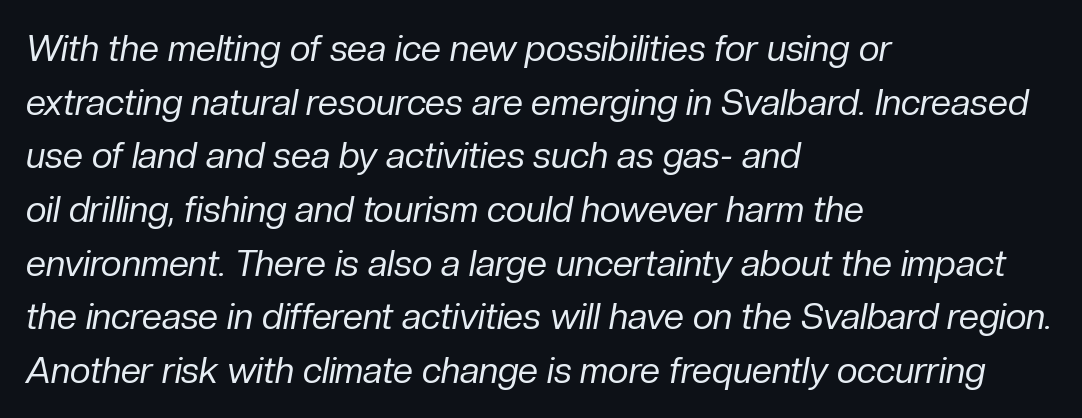
This sample uses an oblique cut, with every glyph tilted off the vertical. A light-to-regular cut is what we see here. This rendering uses left alignment, leaving the right contour irregular. This sample keeps an unexceptional amount of space between lines. Students, note that the glyphs here touch the page at normal intervals. Unmarked baselines from the first word to the last.
